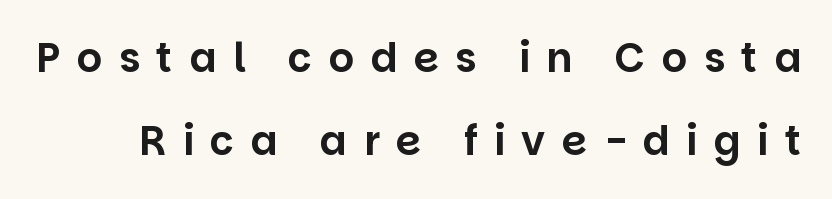
Q: Is the text italic (slanted)? A: No, it is upright.
Q: Is the typeface a serif or a sans-serif typeface? A: Sans-serif.
Q: Is the text underlined? A: No.
Q: Is the spacing between letters normal or unusually wide? A: Unusually wide.
Q: Is the spacing between lines tight, normal or loose? A: Loose.
Q: Width (condensed, normal, or wide)? A: Normal.
Q: Stroke contrast? A: Low.
Q: x-height? A: Large.
Q: Monospaced? A: No.
